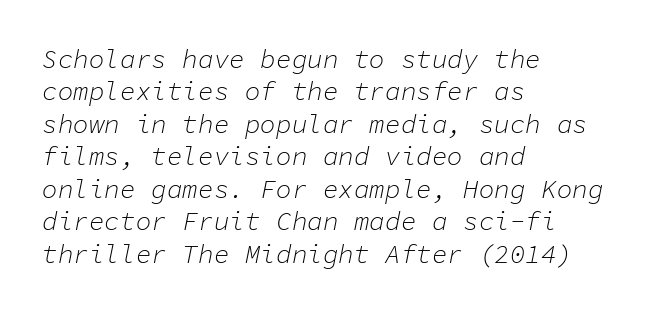
Q: Is the text bold? A: No.
Q: Is the text italic (slanted)? A: Yes, it leans right by about 11 degrees.
Q: Is the text underlined? A: No.
Q: How is the paragraph aligned? A: Left-aligned.
Q: Is the spacing between letters normal or unusually wide? A: Normal.
Q: Is the spacing between lines tight, normal or loose? A: Normal.
